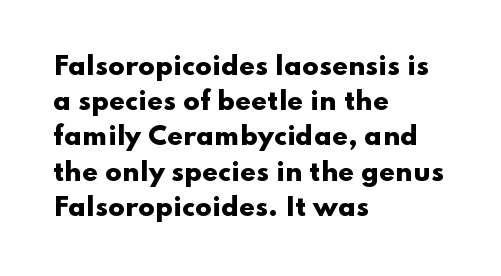
Q: Is the text bold? A: Yes.
Q: Is the text italic (slanted)? A: No, it is upright.
Q: Is the text underlined? A: No.
Q: How is the paragraph aligned? A: Left-aligned.
Q: Is the spacing between letters normal or unusually wide? A: Normal.
Q: Is the spacing between lines tight, normal or loose? A: Normal.
